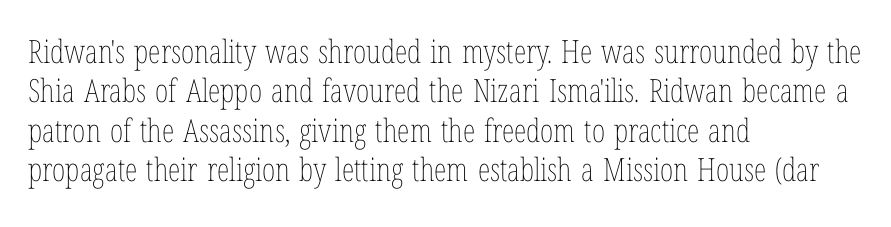
Varying glyph widths throughout — classic text-font behaviour. When letters stand straight like this, we call the style roman or upright. The passage shown is not underscored anywhere. Caption: face not bold, strokes unweighted.
